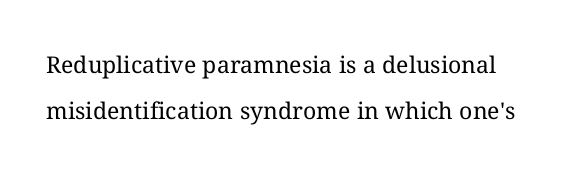
Q: Is the text bold? A: No.
Q: Is the text italic (slanted)? A: No, it is upright.
Q: Is the text underlined? A: No.
Q: Is the spacing between letters normal or unusually wide? A: Normal.
Q: Is the spacing between lines tight, normal or loose? A: Loose.
